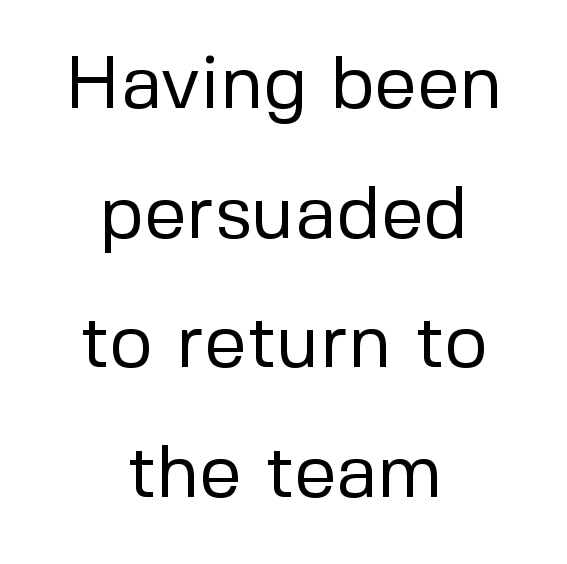
{"serif": "no", "italic": "no", "bold": "no", "weight": "regular", "width": "normal", "stroke_contrast": "low", "x_height": "medium", "monospaced": "no", "underline": "no", "align": "center", "line_spacing_ratio": 1.73, "letter_spacing": "normal", "letter_spacing_em": 0.0, "glyph_px": 75}
